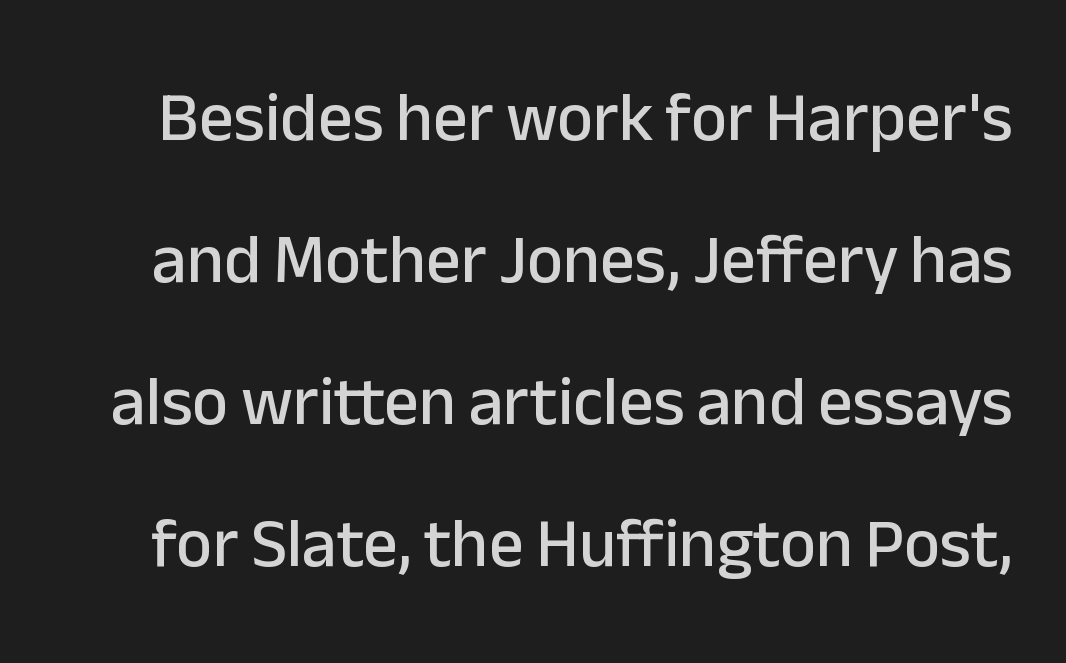
The type is set solid horizontally, with unmodified tracking. You can tell from the bare stems that sans-serif type was used. A great deal of white space separates one row of letters from the next. Looks like regular typesetting: each glyph gets only the width it needs. The passage shown is not underscored anywhere.
